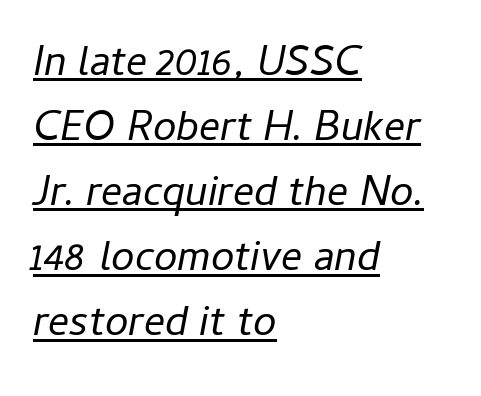
The image shows 42 px regular-weight type, italic (leaning right); set left-aligned, normal line spacing (1.55x), normal letter spacing, underlined; low stroke contrast and a medium x-height.
